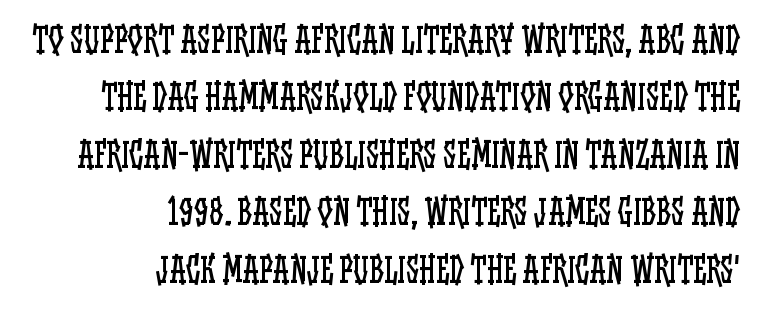
{"italic": "no", "bold": "no", "weight": "regular", "width": "condensed", "stroke_contrast": "low", "x_height": "large", "monospaced": "no", "underline": "no", "align": "right", "line_spacing": "normal", "line_spacing_ratio": 1.69, "letter_spacing": "normal", "letter_spacing_em": 0.0, "glyph_px": 34}
